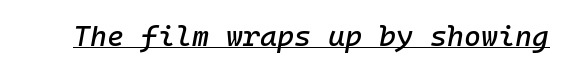
This is oblique type, the kind used for emphasis or titles. The rendering keeps characters at their native spacing. Monospaced: the letters line up in strict vertical columns. A baseline rule has been typeset under these characters.
